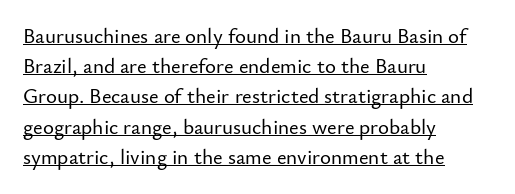
{"italic": "no", "underline": "yes", "align": "left", "line_spacing": "normal", "line_spacing_ratio": 1.44, "letter_spacing": "normal", "letter_spacing_em": 0.0, "glyph_px": 21}
